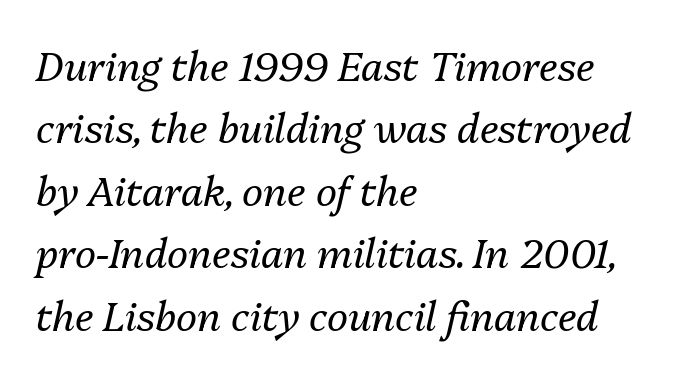
The image shows 40 px regular-weight type, italic (leaning right); set left-aligned, normal line spacing (1.56x), normal letter spacing, not underlined; medium stroke contrast and a medium x-height.
